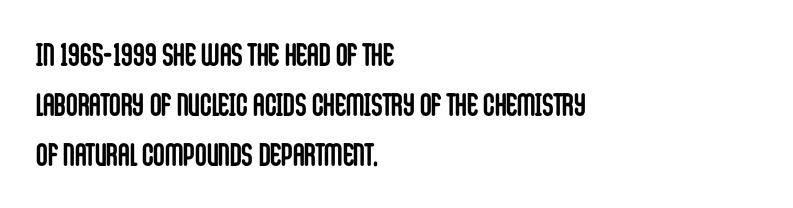
The image shows 32 px semibold, condensed sans-serif type, upright; set left-aligned, normal line spacing (1.57x), normal letter spacing, not underlined; low stroke contrast and a large x-height.
